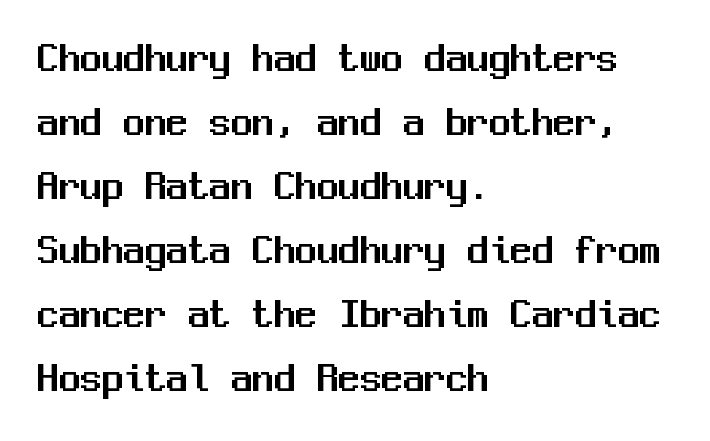
Q: Is the text italic (slanted)? A: No, it is upright.
Q: Is the typeface a serif or a sans-serif typeface? A: Sans-serif.
Q: Is the text underlined? A: No.
Q: How is the paragraph aligned? A: Left-aligned.
Q: Is the spacing between letters normal or unusually wide? A: Normal.
Q: Is the spacing between lines tight, normal or loose? A: Normal.
Q: Width (condensed, normal, or wide)? A: Normal.
Q: Stroke contrast? A: Medium.
Q: x-height? A: Medium.
Q: Monospaced? A: Yes.
